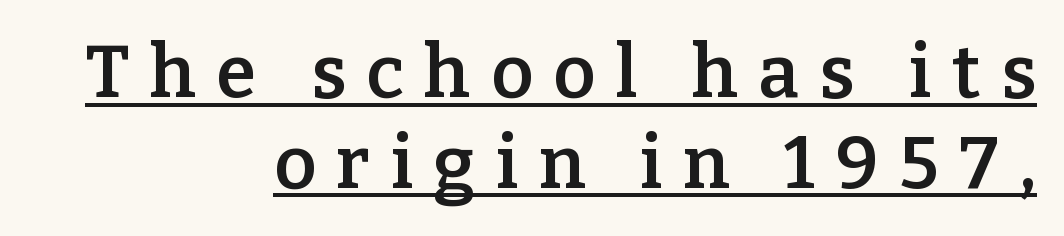
Students, observe the line beneath the letters — that is underlining. The rendering shows small feet on the letterforms — a serif design. Caption: multi-line text, flush right, ragged left. The tracking jumps out immediately: characters are airy and widely separated. Ordinary non-slanted type is in use.
